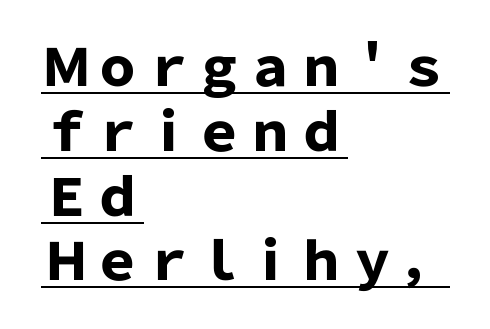
The image shows 51 px heavy sans-serif type, upright; set left-aligned, normal line spacing (1.27x), normal letter spacing, underlined; low stroke contrast and a medium x-height.
